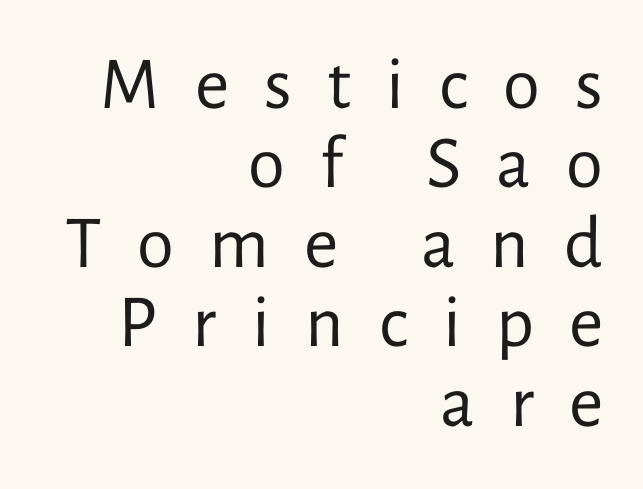
The face used here is a sans, in the tradition of grotesques and geometrics. Here the designer chose a conventional face with non-uniform glyph widths. The weight tops out at a normal text grade. Rendered with straight, roman letterforms. All the whitespace from short lines collects on the left. Descenders hang freely into open space.
